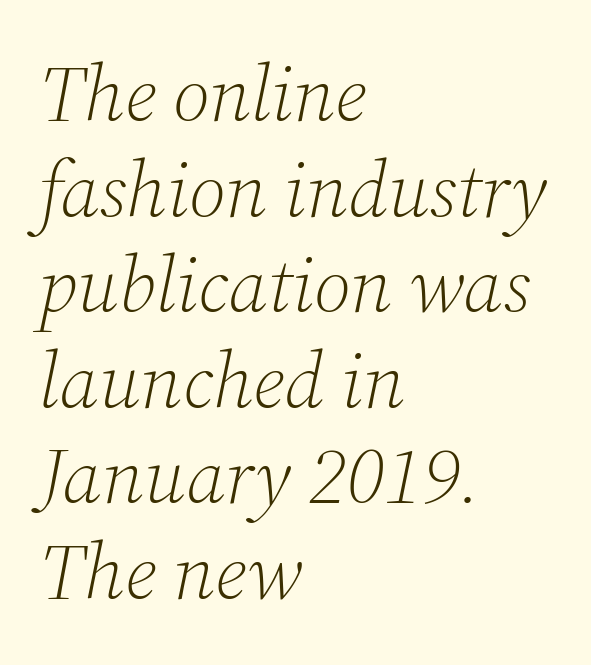
Bold? No — there's no thickening of the strokes. Anything drawn beneath the words? Only blank space. The rendering anchors every line to the left-hand side. The specimen reads as italic at a glance.
